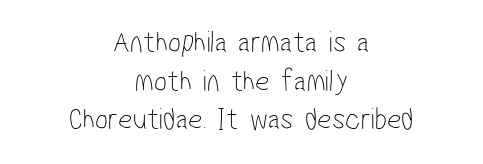
The image shows 31 px thin, condensed sans-serif type; set centered, normal line spacing (1.25x), normal letter spacing, not underlined; low stroke contrast and a medium x-height.
